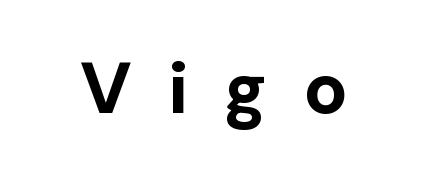
{"serif": "no", "italic": "no", "bold": "yes", "weight": "bold", "width": "normal", "stroke_contrast": "low", "x_height": "medium", "monospaced": "no", "underline": "no", "letter_spacing": "wide", "letter_spacing_em": 0.49, "glyph_px": 73}
